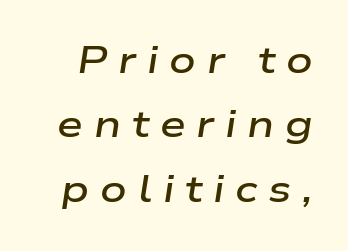
{"italic": "yes", "lean": "right", "slant_degrees": 9, "bold": "semi", "weight": "semibold", "width": "wide", "stroke_contrast": "low", "x_height": "medium", "monospaced": "no", "underline": "no", "line_spacing_ratio": 1.74, "letter_spacing": "wide", "letter_spacing_em": 0.29, "glyph_px": 37}
